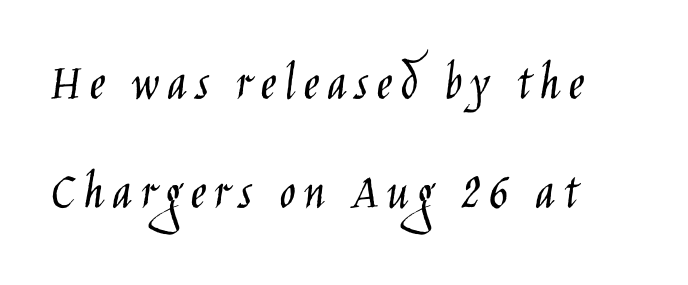
{"serif": "no", "bold": "no", "weight": "light", "width": "condensed", "stroke_contrast": "low", "x_height": "large", "monospaced": "no", "underline": "no", "align": "left", "line_spacing": "loose", "line_spacing_ratio": 2.02, "glyph_px": 54}
